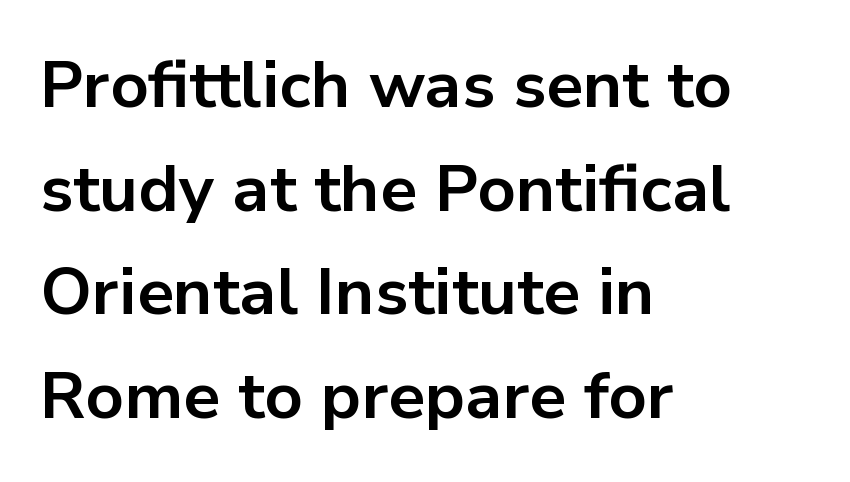
Q: Is the text bold? A: Yes.
Q: Is the text italic (slanted)? A: No, it is upright.
Q: Is the typeface a serif or a sans-serif typeface? A: Sans-serif.
Q: Is the text underlined? A: No.
Q: How is the paragraph aligned? A: Left-aligned.
Q: Is the spacing between letters normal or unusually wide? A: Normal.
Q: Is the spacing between lines tight, normal or loose? A: Normal.
Q: Width (condensed, normal, or wide)? A: Normal.
Q: Stroke contrast? A: Low.
Q: x-height? A: Medium.
Q: Monospaced? A: No.
